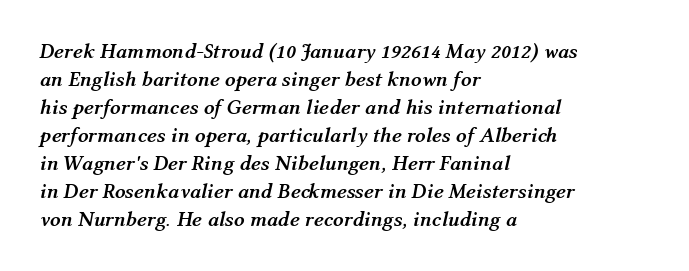
If you drew a ruler down the left edge, every line would touch it. If you measured baseline to baseline, you'd find a middling distance. Plenty of ink on the page — the face is bold. Underline: absent. Default kerning and tracking; the words read as compact shapes. If you drew a line through each stem, it would be angled.
